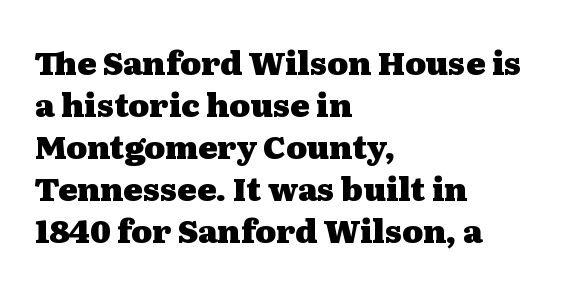
Q: Is the text bold? A: Yes.
Q: Is the text italic (slanted)? A: No, it is upright.
Q: Is the typeface a serif or a sans-serif typeface? A: Serif.
Q: Is the text underlined? A: No.
Q: How is the paragraph aligned? A: Left-aligned.
Q: Is the spacing between letters normal or unusually wide? A: Normal.
Q: Is the spacing between lines tight, normal or loose? A: Normal.
Q: Width (condensed, normal, or wide)? A: Wide.
Q: Stroke contrast? A: Medium.
Q: x-height? A: Medium.
Q: Monospaced? A: No.
